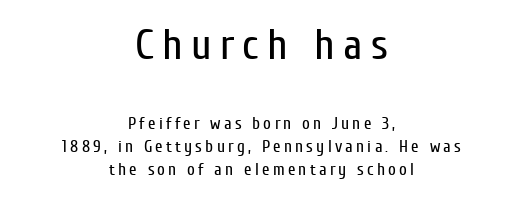
The image shows 43 px regular-weight, condensed sans-serif type, upright; set centered, normal line spacing (1.36x), not underlined; the first (top) block is 2.53x larger; low stroke contrast and a medium x-height.
